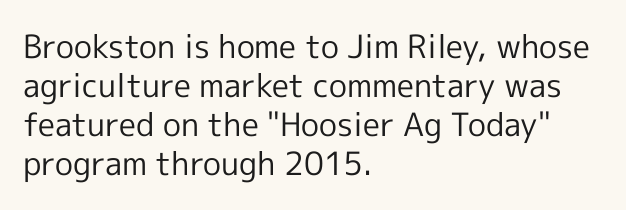
No extra ink here — the face is not bold. Here the designer chose a conventional face with non-uniform glyph widths. Every row of glyphs begins at an identical x-position on the left. These lines keep a tight, regular rhythm from letter to letter.
